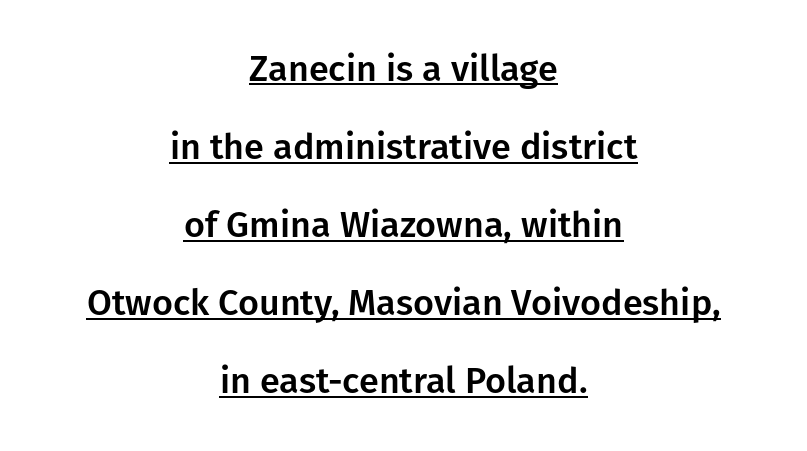
Grotesque or geometric, the face here clearly has no serifs. The passage shown has conventional tracking throughout. Note the varied advance widths — an 'i' is clearly narrower than an 'm'. Designer's note — italics off, roman on. Rows of type keep a wide berth in the vertical direction. Every word sits above its own underline.
